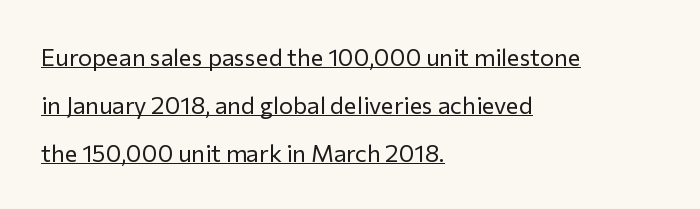
The image shows 24 px text type, upright; set left-aligned, loose line spacing (2.01x), normal letter spacing, underlined.
